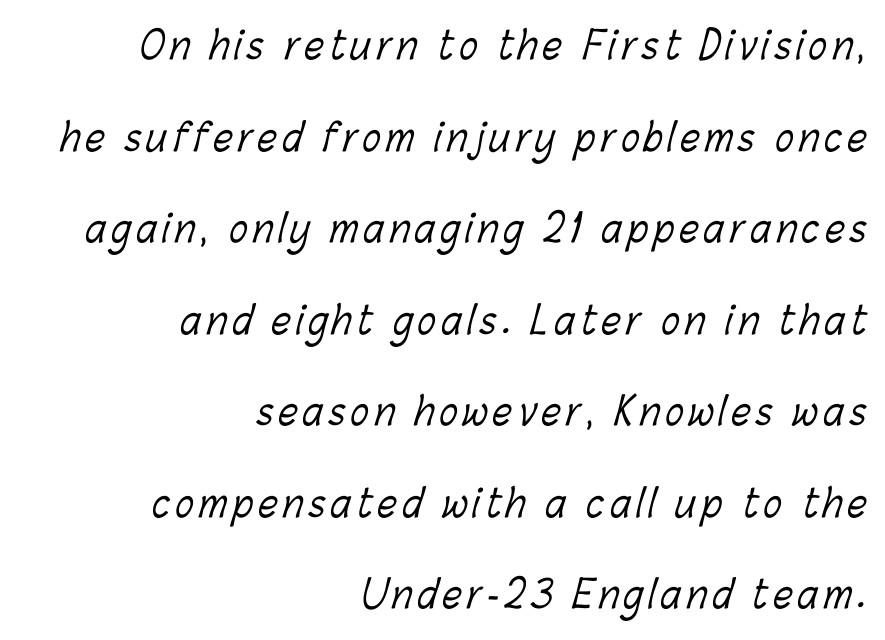
{"bold": "no", "weight": "light", "width": "condensed", "stroke_contrast": "low", "x_height": "medium", "monospaced": "no", "underline": "no", "align": "right", "line_spacing": "loose", "line_spacing_ratio": 2.41, "glyph_px": 38}
